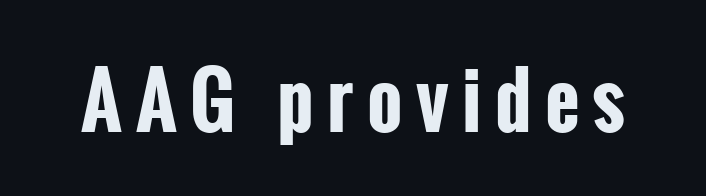
{"serif": "no", "italic": "no", "bold": "yes", "weight": "bold", "width": "condensed", "stroke_contrast": "low", "x_height": "medium", "monospaced": "no", "underline": "no", "glyph_px": 75}
